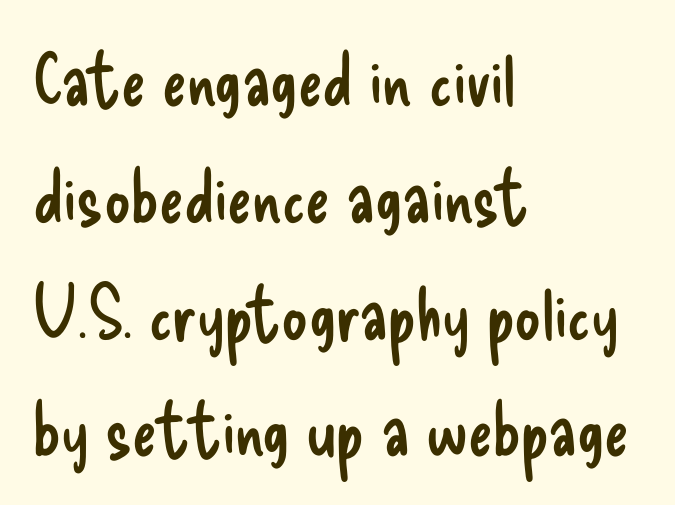
A bare baseline throughout the passage. Proportional: the letters do not fall into vertical columns. What kind of face is this? One without serifs — a sans. Line beginnings align vertically; line endings do not.
